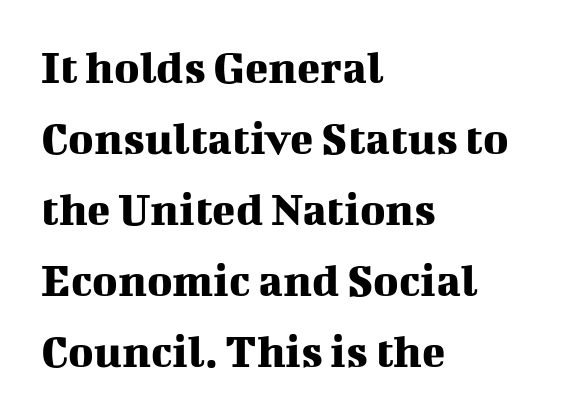
Q: Is the text italic (slanted)? A: No, it is upright.
Q: Is the typeface a serif or a sans-serif typeface? A: Serif.
Q: Is the text underlined? A: No.
Q: How is the paragraph aligned? A: Left-aligned.
Q: Is the spacing between letters normal or unusually wide? A: Normal.
Q: Is the spacing between lines tight, normal or loose? A: Normal.
Q: Width (condensed, normal, or wide)? A: Normal.
Q: Stroke contrast? A: Medium.
Q: x-height? A: Medium.
Q: Monospaced? A: No.
